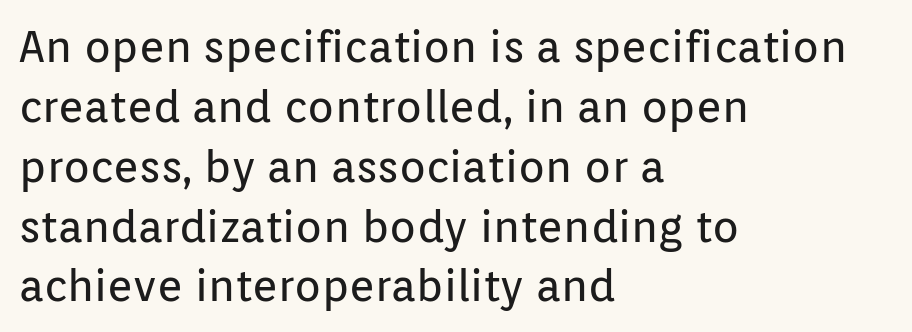
Q: Is the text bold? A: No.
Q: Is the text italic (slanted)? A: No, it is upright.
Q: Is the typeface a serif or a sans-serif typeface? A: Sans-serif.
Q: Is the text underlined? A: No.
Q: How is the paragraph aligned? A: Left-aligned.
Q: Is the spacing between letters normal or unusually wide? A: Normal.
Q: Is the spacing between lines tight, normal or loose? A: Normal.
Q: Width (condensed, normal, or wide)? A: Normal.
Q: Stroke contrast? A: Low.
Q: x-height? A: Medium.
Q: Monospaced? A: No.
